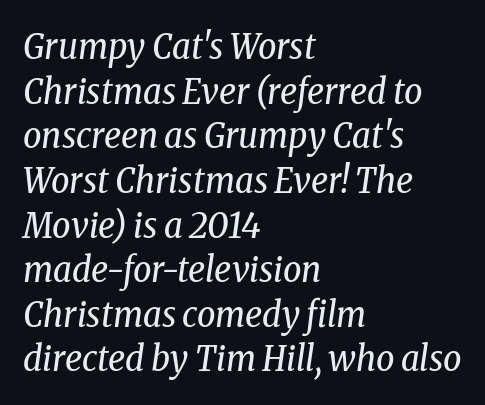
The image shows 36 px regular-weight, condensed serif type, italic (leaning right); set left-aligned, line spacing 1.24x, normal letter spacing, not underlined; low stroke contrast and a medium x-height.
